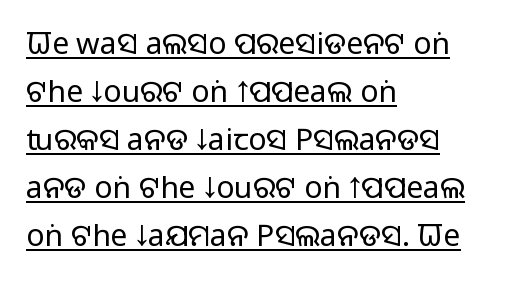
Q: Is the text bold? A: No.
Q: Is the text italic (slanted)? A: No, it is upright.
Q: Is the typeface a serif or a sans-serif typeface? A: Sans-serif.
Q: Is the text underlined? A: Yes.
Q: How is the paragraph aligned? A: Left-aligned.
Q: Is the spacing between letters normal or unusually wide? A: Normal.
Q: Is the spacing between lines tight, normal or loose? A: Normal.
Q: Width (condensed, normal, or wide)? A: Normal.
Q: Stroke contrast? A: Low.
Q: x-height? A: Large.
Q: Monospaced? A: No.
